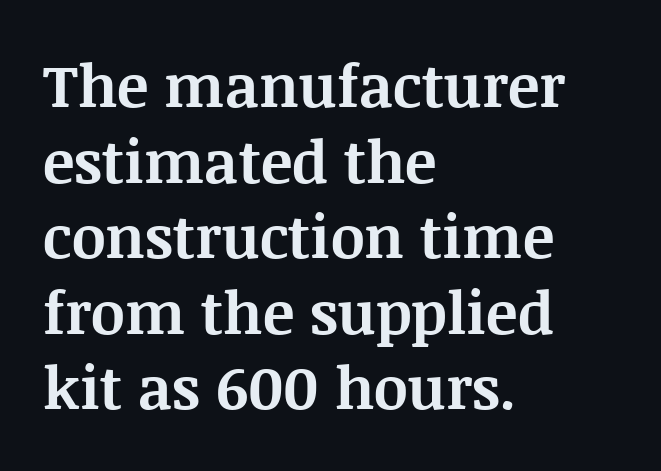
{"serif": "yes", "italic": "no", "bold": "yes", "weight": "bold", "width": "normal", "stroke_contrast": "medium", "x_height": "large", "monospaced": "no", "underline": "no", "align": "left", "line_spacing": "normal", "line_spacing_ratio": 1.28, "letter_spacing": "normal", "letter_spacing_em": 0.0, "glyph_px": 59}
